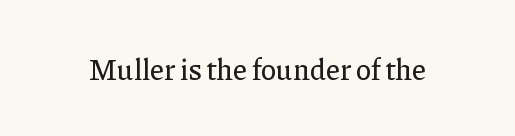
Q: Is the text italic (slanted)? A: No, it is upright.
Q: Is the typeface a serif or a sans-serif typeface? A: Serif.
Q: Is the text underlined? A: No.
Q: Is the spacing between letters normal or unusually wide? A: Normal.
Q: Width (condensed, normal, or wide)? A: Normal.
Q: Stroke contrast? A: Low.
Q: x-height? A: Medium.
Q: Monospaced? A: No.
